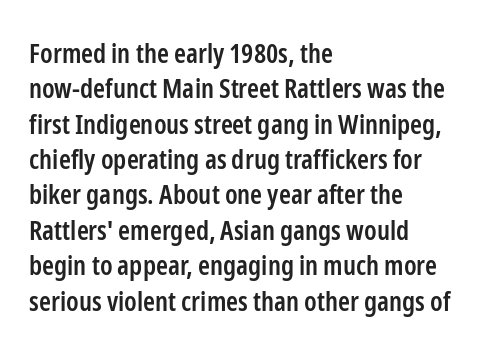
The image shows 27 px text type, upright; set left-aligned, normal line spacing (1.31x), normal letter spacing, not underlined.
